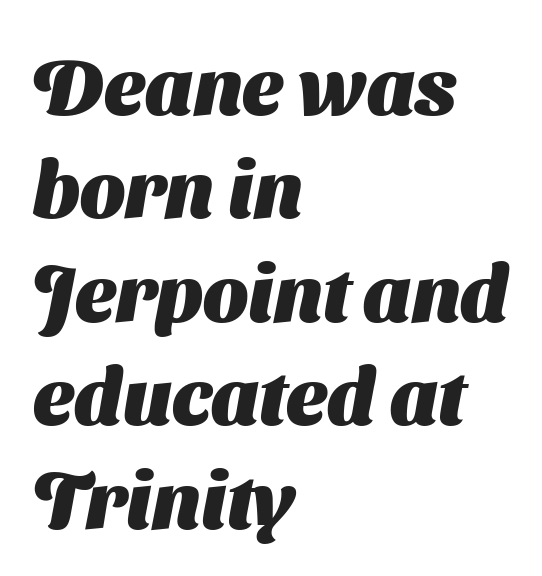
The image shows 79 px heavy sans-serif type; set left-aligned, normal line spacing (1.31x), normal letter spacing, not underlined; medium stroke contrast and a medium x-height.
